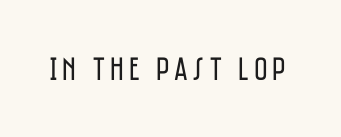
The image shows 33 px regular-weight, condensed sans-serif type, upright; set not underlined; low stroke contrast and a large x-height.
